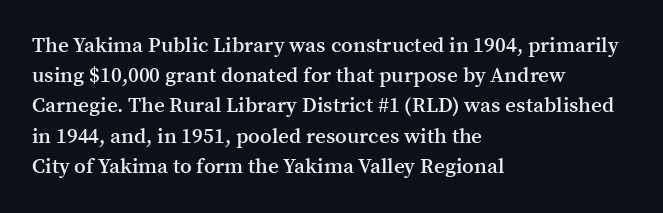
Vertical spacing — default. These lines stack with their left ends in a neat column. A typesetter would mark this as roman, not italic. Only glyphs here, with clear space below each row. What stands out about the letter spacing? Nothing — it is the standard amount.
